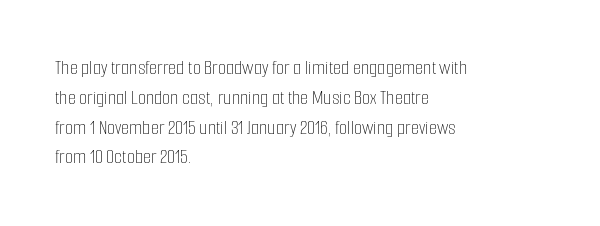
Q: Is the text bold? A: No.
Q: Is the text italic (slanted)? A: No, it is upright.
Q: Is the text underlined? A: No.
Q: How is the paragraph aligned? A: Left-aligned.
Q: Is the spacing between letters normal or unusually wide? A: Normal.
Q: Is the spacing between lines tight, normal or loose? A: Normal.
